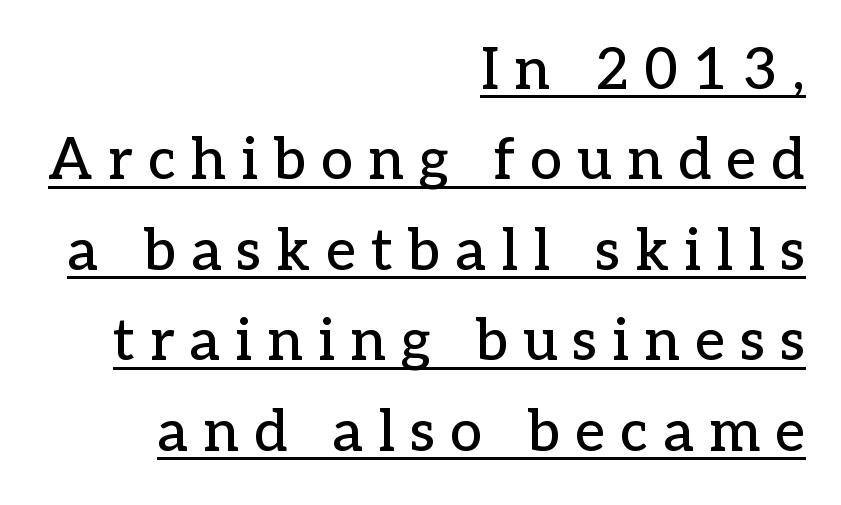
Q: Is the text italic (slanted)? A: No, it is upright.
Q: Is the typeface a serif or a sans-serif typeface? A: Serif.
Q: Is the text underlined? A: Yes.
Q: How is the paragraph aligned? A: Right-aligned.
Q: Is the spacing between letters normal or unusually wide? A: Unusually wide.
Q: Is the spacing between lines tight, normal or loose? A: Normal.
Q: Width (condensed, normal, or wide)? A: Normal.
Q: Stroke contrast? A: Low.
Q: x-height? A: Medium.
Q: Monospaced? A: No.
